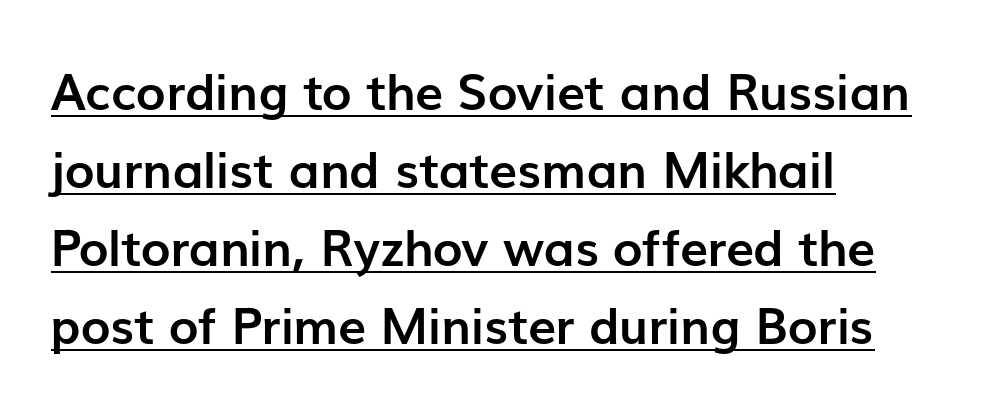
{"serif": "no", "italic": "no", "bold": "yes", "weight": "semibold", "width": "normal", "stroke_contrast": "low", "x_height": "medium", "monospaced": "no", "underline": "yes", "align": "left", "line_spacing": "normal", "line_spacing_ratio": 1.56, "letter_spacing": "normal", "letter_spacing_em": 0.0, "glyph_px": 50}
